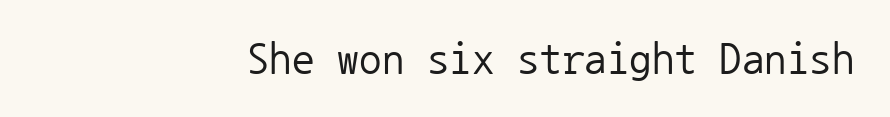
The lettering holds an erect, upright posture throughout. The strokes carry an ordinary text weight at most. Words float on clear page, feet unadorned. Right-aligned paragraph, ragged on the left. The rendering shows plain stroke endings on the letterforms — a sans-serif design. This sample has the even, mechanical cadence of fixed-width lettering.
